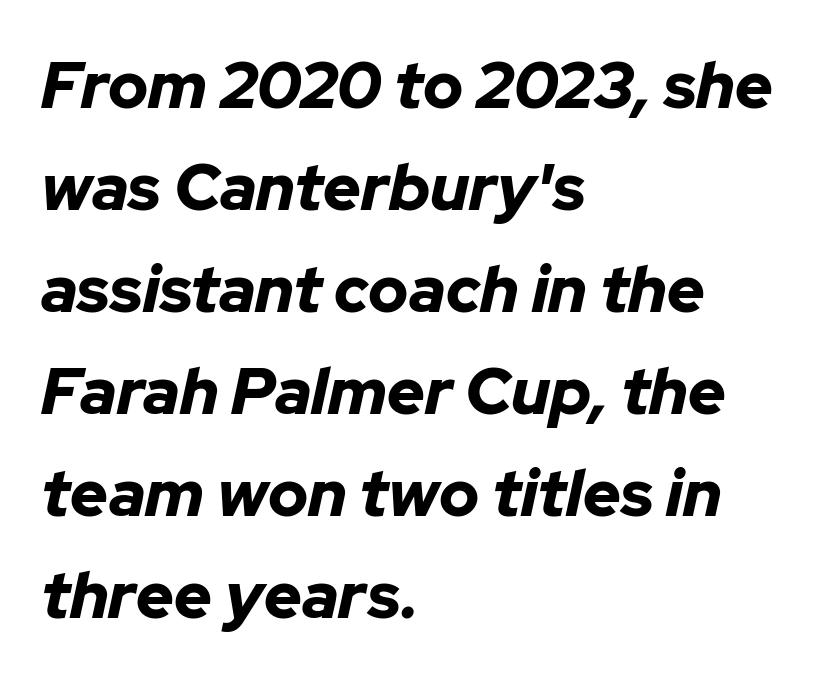
The face used here has a pronounced slope to its letters. Think of a printed novel: that variable character pitch is what you see here. Each line starts at the same left margin while the right side varies. Look at the stroke-to-counter ratio: heavy, a bold.
